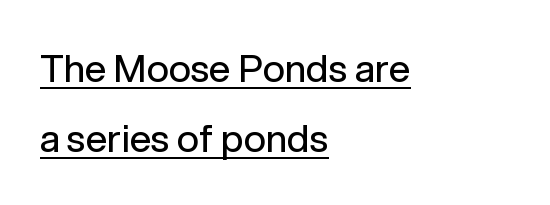
{"serif": "no", "italic": "no", "bold": "no", "weight": "regular", "width": "normal", "stroke_contrast": "low", "x_height": "medium", "monospaced": "no", "underline": "yes", "align": "left", "line_spacing_ratio": 1.84, "letter_spacing": "normal", "letter_spacing_em": 0.0, "glyph_px": 38}
